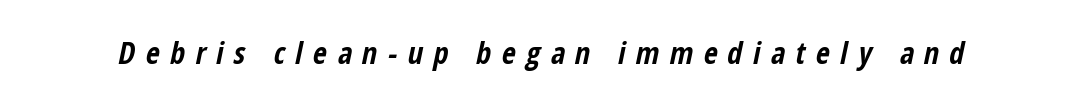
The image shows 30 px bold, condensed type, italic (leaning right); set unusually wide letter spacing (+0.35 em), not underlined; low stroke contrast and a medium x-height.
